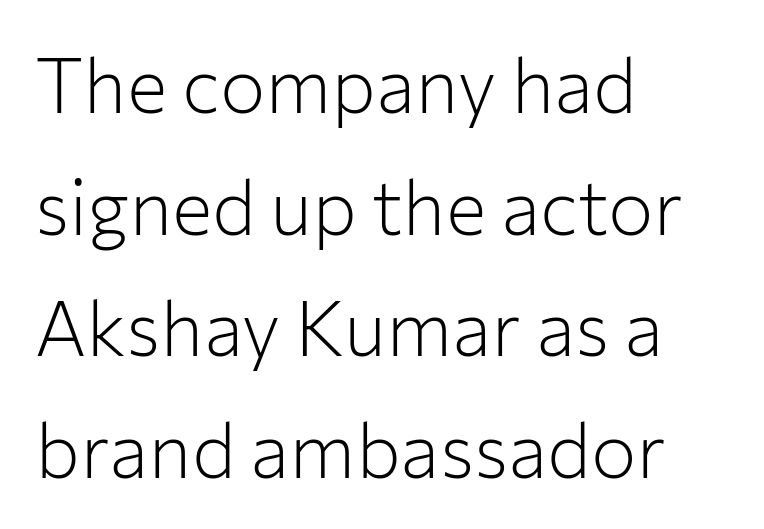
Type style note: lacks serifs. No letter is thick-stroked: the sample isn't bold. Notice how descenders clear the ascenders below comfortably — that's standard leading. The rendering keeps characters at their native spacing. Which margin do the lines hug? The left one — the right edge is uneven.
